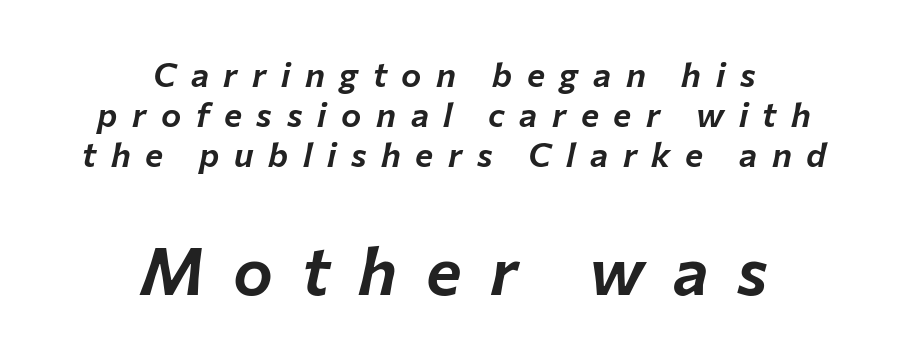
The letterforms stand isolated, each surrounded by extra space. If you folded the block vertically in half, each line would mirror itself in length. This sample has the flowing, uneven cadence of proportional lettering. Check under the words: just untouched page. Would a proofreader flag this as italicized? Yes. A student would notice the bottom passage is typeset larger than what precedes it.
